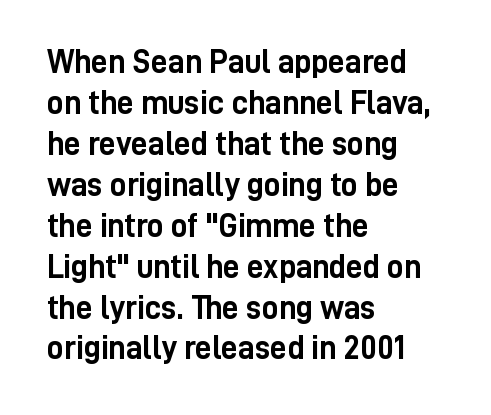
Q: Is the text bold? A: Yes.
Q: Is the text italic (slanted)? A: No, it is upright.
Q: Is the typeface a serif or a sans-serif typeface? A: Sans-serif.
Q: Is the text underlined? A: No.
Q: How is the paragraph aligned? A: Left-aligned.
Q: Is the spacing between letters normal or unusually wide? A: Normal.
Q: Width (condensed, normal, or wide)? A: Condensed.
Q: Stroke contrast? A: Low.
Q: x-height? A: Medium.
Q: Monospaced? A: No.
